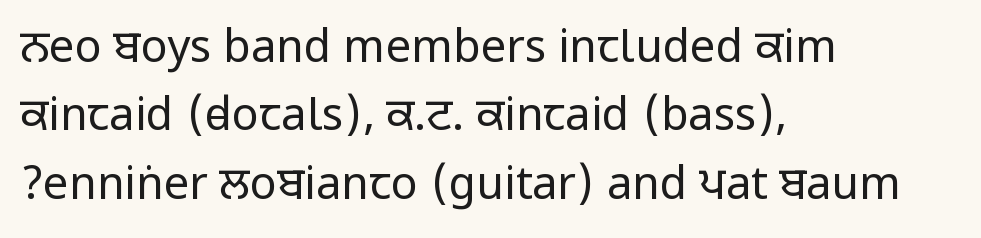
The image shows 45 px regular-weight, condensed sans-serif type, upright; set left-aligned, normal line spacing (1.52x), normal letter spacing, not underlined; low stroke contrast.
